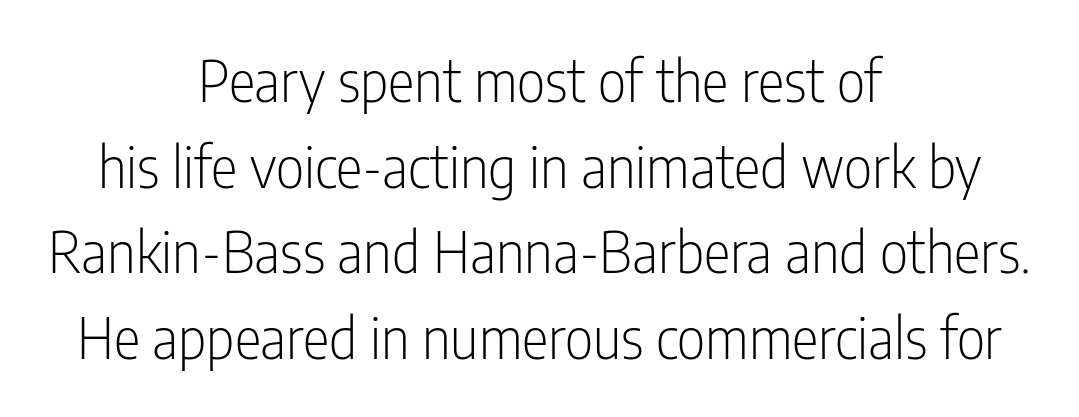
Q: Is the text bold? A: No.
Q: Is the text italic (slanted)? A: No, it is upright.
Q: Is the typeface a serif or a sans-serif typeface? A: Sans-serif.
Q: Is the text underlined? A: No.
Q: How is the paragraph aligned? A: Centered.
Q: Is the spacing between letters normal or unusually wide? A: Normal.
Q: Is the spacing between lines tight, normal or loose? A: Normal.
Q: Width (condensed, normal, or wide)? A: Condensed.
Q: Stroke contrast? A: Low.
Q: x-height? A: Medium.
Q: Monospaced? A: No.
